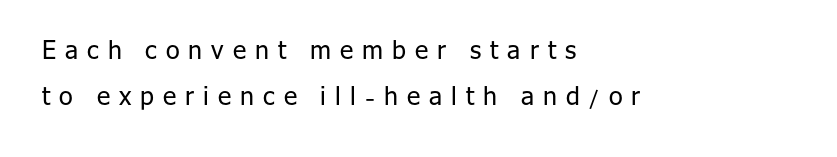
{"italic": "no", "bold": "no", "underline": "no", "align": "left", "line_spacing_ratio": 1.86, "letter_spacing": "wide", "letter_spacing_em": 0.36, "glyph_px": 25}
